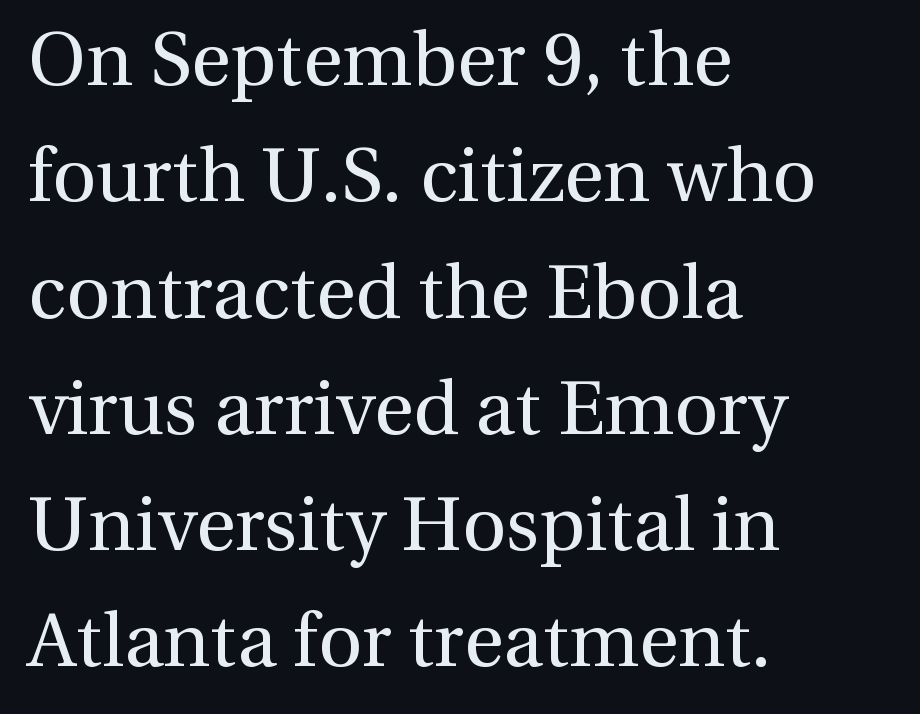
Q: Is the text bold? A: No.
Q: Is the text italic (slanted)? A: No, it is upright.
Q: Is the typeface a serif or a sans-serif typeface? A: Serif.
Q: Is the text underlined? A: No.
Q: How is the paragraph aligned? A: Left-aligned.
Q: Is the spacing between letters normal or unusually wide? A: Normal.
Q: Is the spacing between lines tight, normal or loose? A: Normal.
Q: Width (condensed, normal, or wide)? A: Normal.
Q: x-height? A: Medium.
Q: Monospaced? A: No.
